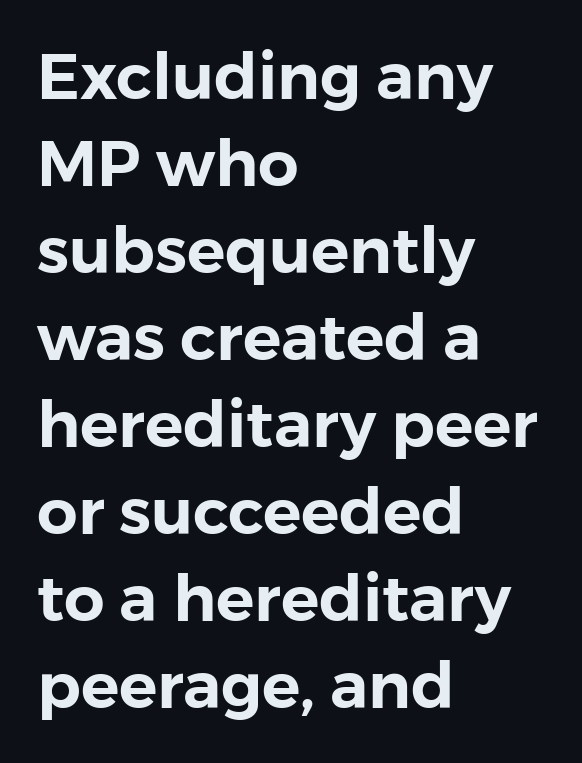
Q: Is the text italic (slanted)? A: No, it is upright.
Q: Is the typeface a serif or a sans-serif typeface? A: Sans-serif.
Q: Is the text underlined? A: No.
Q: How is the paragraph aligned? A: Left-aligned.
Q: Is the spacing between letters normal or unusually wide? A: Normal.
Q: Is the spacing between lines tight, normal or loose? A: Normal.
Q: Width (condensed, normal, or wide)? A: Normal.
Q: x-height? A: Medium.
Q: Monospaced? A: No.
